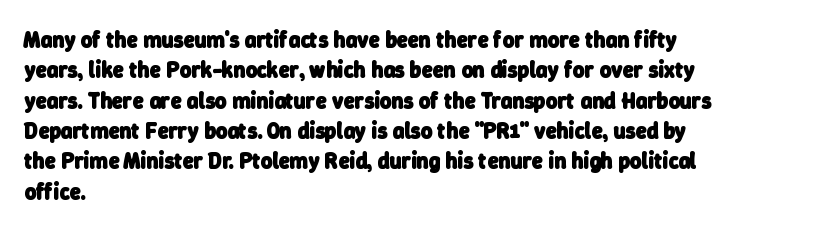
The typesetting leans heavy: a genuine bold. These lines keep a tight, regular rhythm from letter to letter. Regarding leading, the lines here are spaced in the standard way. Each line starts at the same left margin while the right side varies. Any mark beneath the type? The region is blank.
